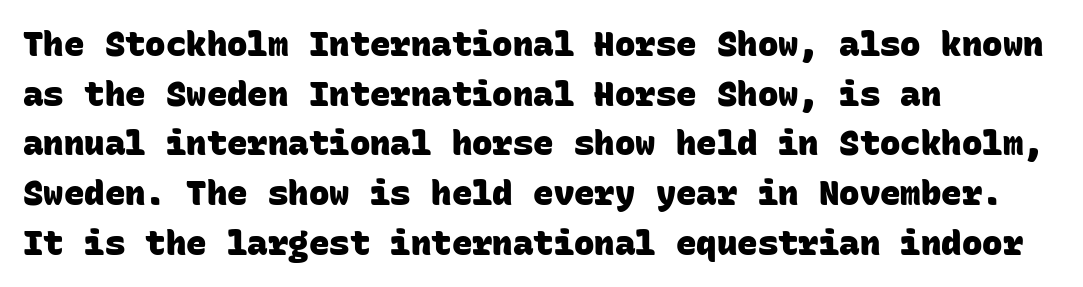
The typeface chosen for these lines omits serifs. As a designer I'd log this as weight 700, bold. Check the space under the baseline: it is left empty. In CSS terms this would be text-align: left. Students, note that the glyphs here touch the page at normal intervals. Regular leading.
